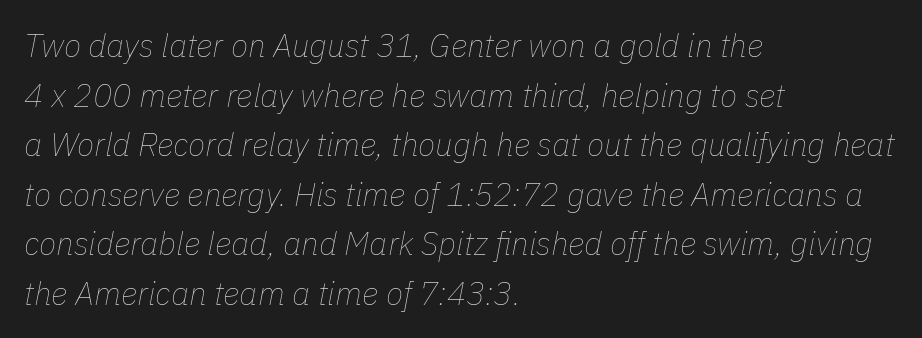
Q: Is the text bold? A: No.
Q: Is the text italic (slanted)? A: Yes, it leans right by about 11 degrees.
Q: Is the text underlined? A: No.
Q: How is the paragraph aligned? A: Left-aligned.
Q: Is the spacing between letters normal or unusually wide? A: Normal.
Q: Is the spacing between lines tight, normal or loose? A: Normal.
Q: Width (condensed, normal, or wide)? A: Normal.
Q: Stroke contrast? A: Low.
Q: x-height? A: Medium.
Q: Monospaced? A: No.
